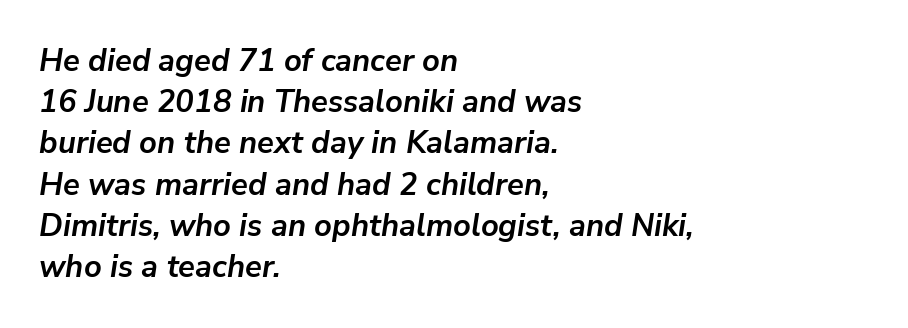
The image shows 31 px semibold type, italic (leaning right); set left-aligned, normal line spacing (1.33x), normal letter spacing, not underlined; low stroke contrast and a medium x-height.
